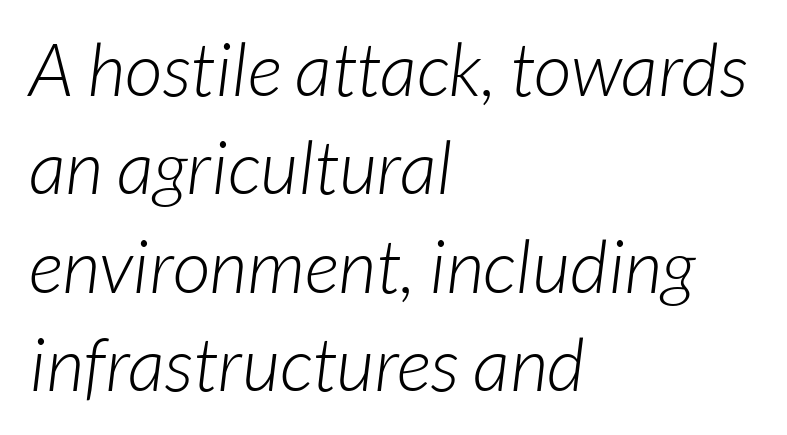
Think of a printed novel: that variable character pitch is what you see here. Nobody drew a line under any word here. Unlike a traditional serif, this face leaves its strokes unadorned. Typeset ragged right — the left edge is the straight one.
